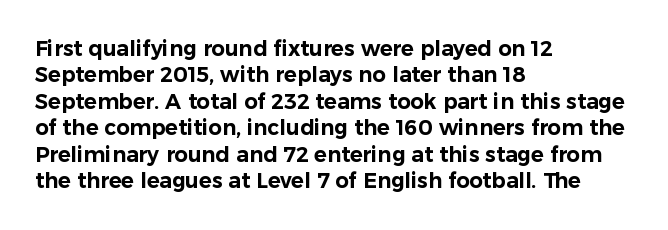
Is there much room between lines? A standard amount, neither cramped nor airy. The line texture is even and compact thanks to regular tracking. In terms of posture, this sample is upright. The paragraph has a hard left edge and a soft right edge. The strip under each line holds only bare page.
